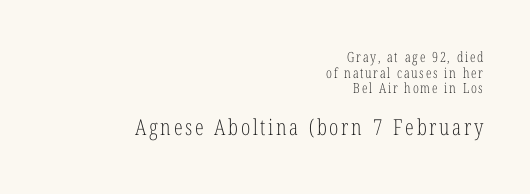
Q: Is the text bold? A: No.
Q: Is the text italic (slanted)? A: No, it is upright.
Q: Is the text underlined? A: No.
Q: How is the paragraph aligned? A: Right-aligned.
Q: Is the spacing between lines tight, normal or loose? A: Tight.
Q: Which block of text is set in a larger size, the first (top) or the second (bottom)? A: The second (bottom) one.
